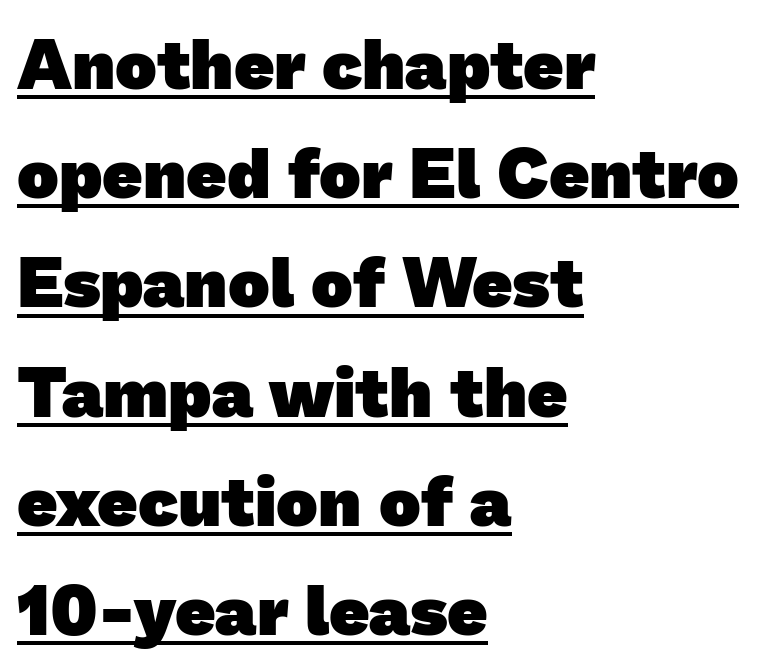
The image shows 70 px heavy sans-serif type; set left-aligned, normal line spacing (1.56x), normal letter spacing, underlined; low stroke contrast and a medium x-height.
